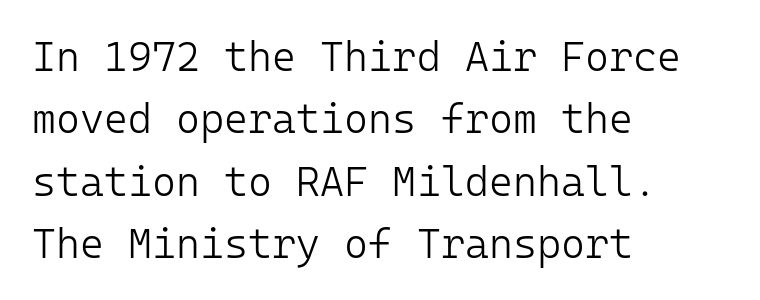
{"serif": "no", "italic": "no", "bold": "no", "weight": "light", "width": "normal", "stroke_contrast": "low", "x_height": "medium", "monospaced": "yes", "underline": "no", "align": "left", "line_spacing": "normal", "line_spacing_ratio": 1.52, "letter_spacing": "normal", "letter_spacing_em": 0.0, "glyph_px": 41}
